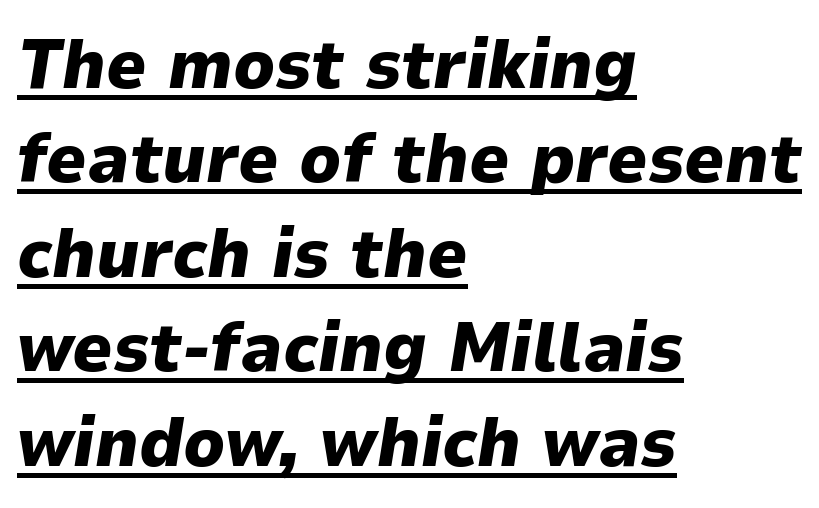
Q: Is the text bold? A: Yes.
Q: Is the text italic (slanted)? A: Yes, it leans right by about 9 degrees.
Q: Is the text underlined? A: Yes.
Q: How is the paragraph aligned? A: Left-aligned.
Q: Is the spacing between letters normal or unusually wide? A: Normal.
Q: Is the spacing between lines tight, normal or loose? A: Normal.
Q: Width (condensed, normal, or wide)? A: Normal.
Q: Stroke contrast? A: Low.
Q: x-height? A: Medium.
Q: Monospaced? A: No.
